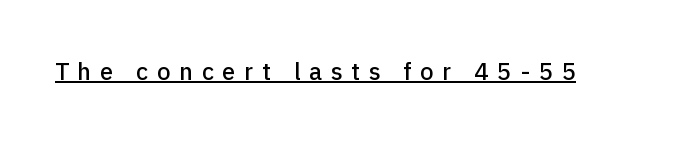
The image shows 24 px text type, upright; set unusually wide letter spacing (+0.36 em), underlined.
